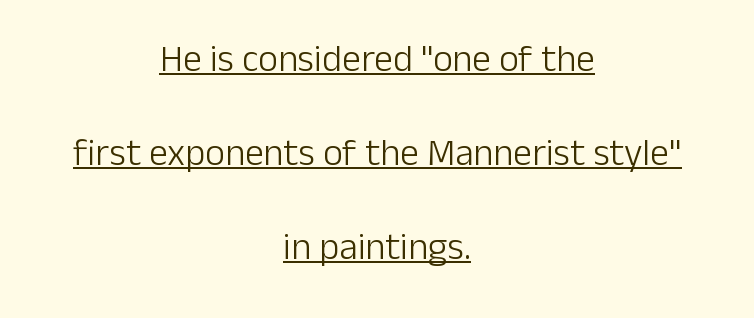
Glance below the letters and you will spot a drawn line. Regarding serifs, this sample does without them. Does extra space separate the letters? No, they use regular spacing. Every row of glyphs is offset so its center matches the block's center. Looks like regular typesetting: each glyph gets only the width it needs.
